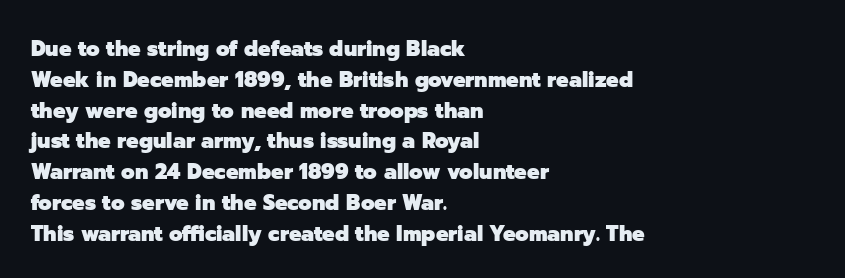
No italicization has been applied; the sample stays upright. The line-height multiplier appears to be the usual default. The face used here has the dense, thick strokes of a bold. Clear beneath every line of the passage. Each word holds together tightly as a unit, with standard inter-letter gaps. The typesetter chose a ragged-right arrangement here.
